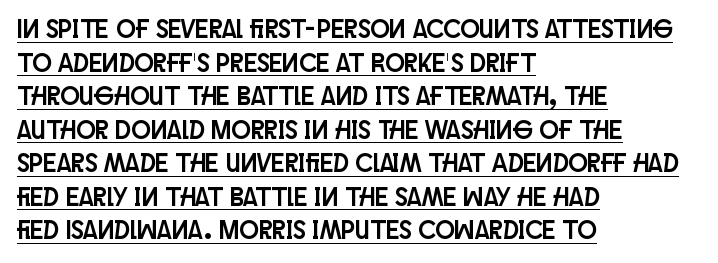
{"italic": "no", "underline": "yes", "align": "left", "line_spacing": "normal", "line_spacing_ratio": 1.29, "letter_spacing": "normal", "letter_spacing_em": 0.0, "glyph_px": 26}
